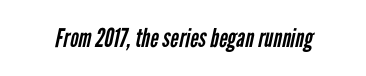
Vertical stems look standard width or narrower in stroke. Unmarked baselines from the first word to the last. There is no visible air inserted between adjacent glyphs.
